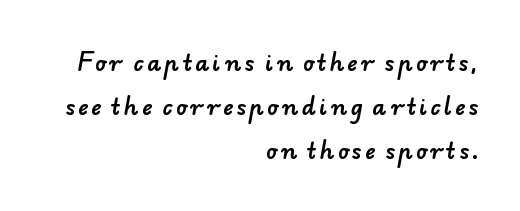
{"underline": "no", "align": "right", "line_spacing": "loose", "line_spacing_ratio": 2.0, "glyph_px": 22}
